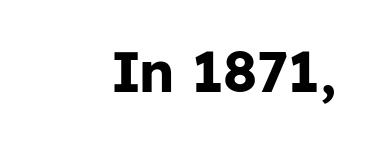
Q: Is the text bold? A: Yes.
Q: Is the text italic (slanted)? A: No, it is upright.
Q: Is the typeface a serif or a sans-serif typeface? A: Sans-serif.
Q: Is the text underlined? A: No.
Q: How is the paragraph aligned? A: Right-aligned.
Q: Is the spacing between letters normal or unusually wide? A: Normal.
Q: Width (condensed, normal, or wide)? A: Normal.
Q: Stroke contrast? A: Low.
Q: x-height? A: Medium.
Q: Monospaced? A: No.
